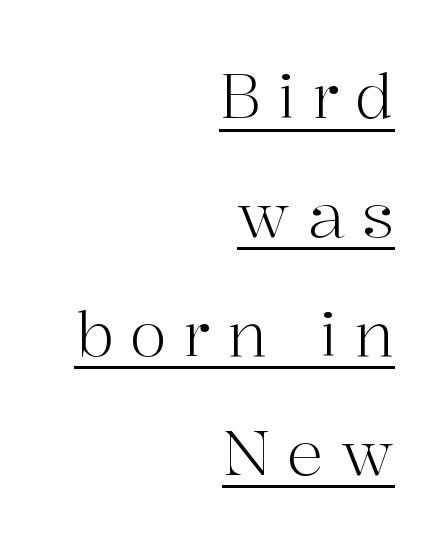
Q: Is the text bold? A: No.
Q: Is the text italic (slanted)? A: No, it is upright.
Q: Is the typeface a serif or a sans-serif typeface? A: Serif.
Q: Is the text underlined? A: Yes.
Q: How is the paragraph aligned? A: Right-aligned.
Q: Is the spacing between letters normal or unusually wide? A: Unusually wide.
Q: Is the spacing between lines tight, normal or loose? A: Loose.
Q: Width (condensed, normal, or wide)? A: Normal.
Q: Stroke contrast? A: High.
Q: x-height? A: Medium.
Q: Monospaced? A: No.
